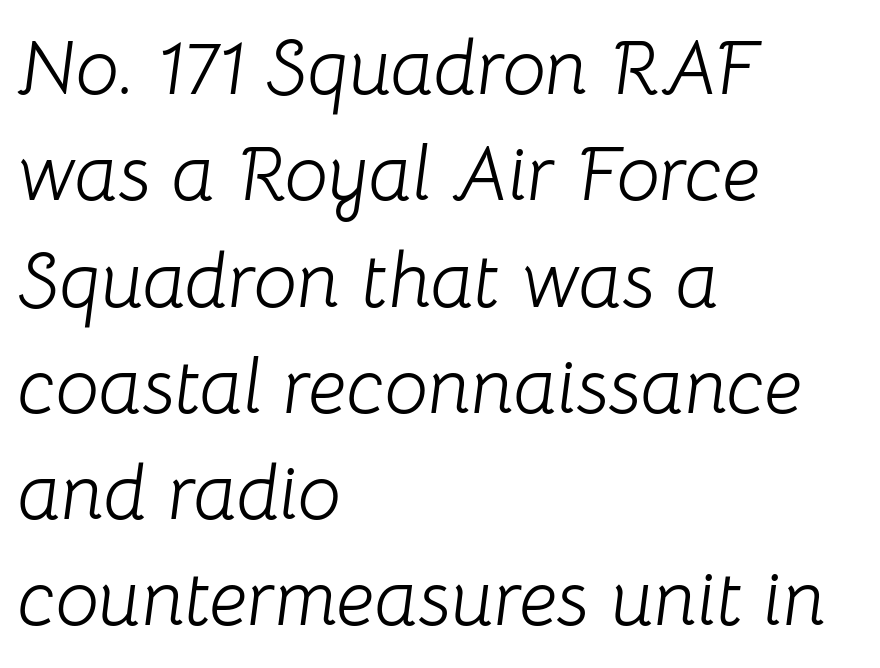
Q: Is the text bold? A: No.
Q: Is the text italic (slanted)? A: Yes, it leans right by about 8 degrees.
Q: Is the text underlined? A: No.
Q: How is the paragraph aligned? A: Left-aligned.
Q: Is the spacing between letters normal or unusually wide? A: Normal.
Q: Is the spacing between lines tight, normal or loose? A: Normal.
Q: Width (condensed, normal, or wide)? A: Normal.
Q: Stroke contrast? A: Low.
Q: x-height? A: Medium.
Q: Monospaced? A: No.
